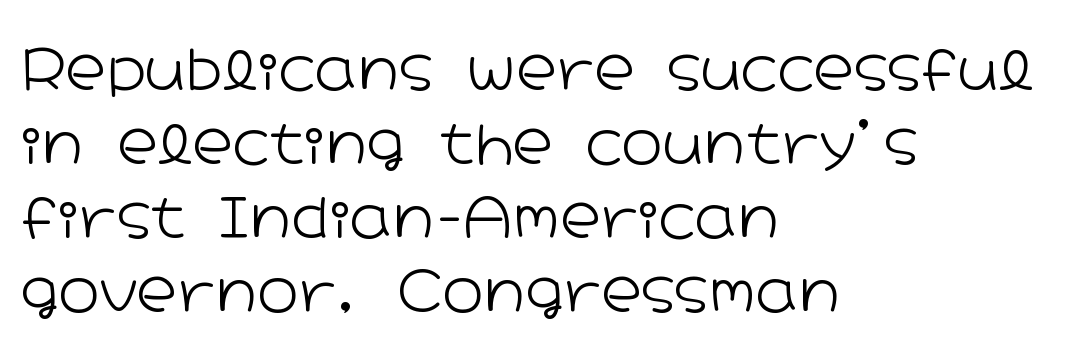
Q: Is the text bold? A: No.
Q: Is the text italic (slanted)? A: No, it is upright.
Q: Is the typeface a serif or a sans-serif typeface? A: Sans-serif.
Q: Is the text underlined? A: No.
Q: How is the paragraph aligned? A: Left-aligned.
Q: Is the spacing between letters normal or unusually wide? A: Normal.
Q: Is the spacing between lines tight, normal or loose? A: Normal.
Q: Width (condensed, normal, or wide)? A: Wide.
Q: Stroke contrast? A: Low.
Q: x-height? A: Medium.
Q: Monospaced? A: No.
